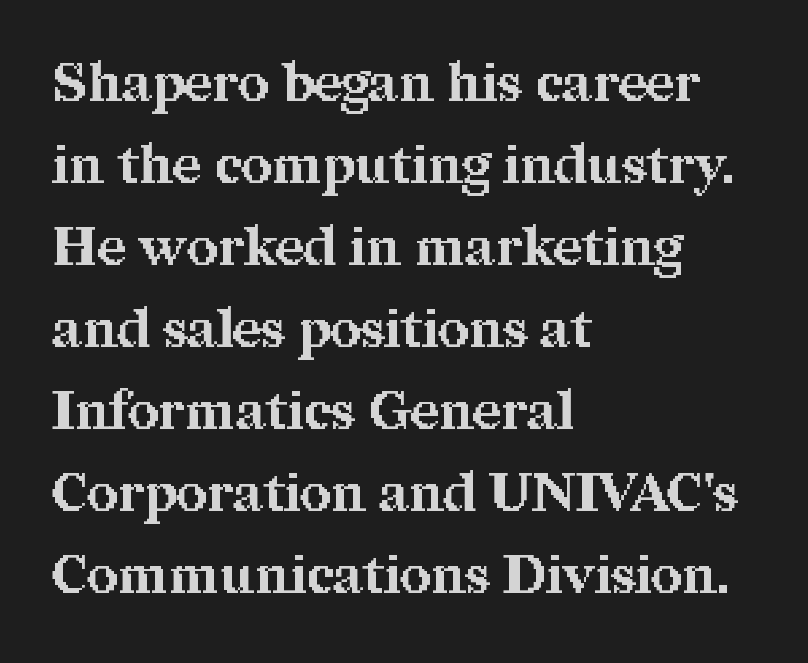
{"serif": "yes", "italic": "no", "bold": "yes", "weight": "bold", "width": "normal", "stroke_contrast": "medium", "x_height": "medium", "monospaced": "no", "underline": "no", "align": "left", "line_spacing": "normal", "line_spacing_ratio": 1.52, "letter_spacing": "normal", "letter_spacing_em": 0.0, "glyph_px": 54}
